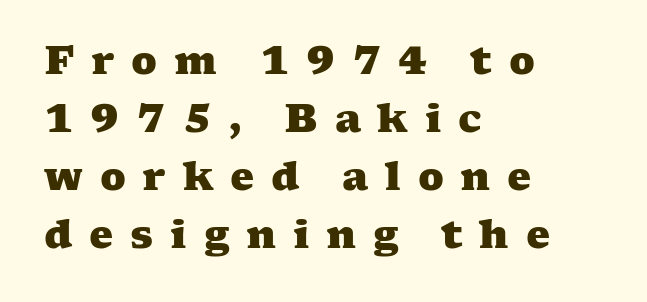
{"serif": "yes", "bold": "yes", "weight": "heavy", "width": "wide", "stroke_contrast": "medium", "x_height": "medium", "monospaced": "no", "underline": "no", "align": "left", "line_spacing": "normal", "line_spacing_ratio": 1.53, "letter_spacing": "wide", "letter_spacing_em": 0.44, "glyph_px": 38}
